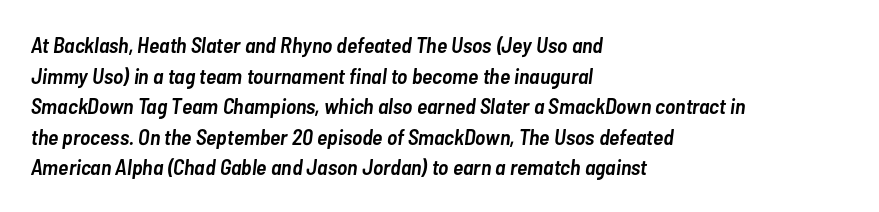
Style check: oblique. Quick note: underline off. These lines sit exactly where default settings would place them. Here the glyphs are tracked normally, forming tight word shapes. Horizontal alignment here is leftward, the default for most running prose.
